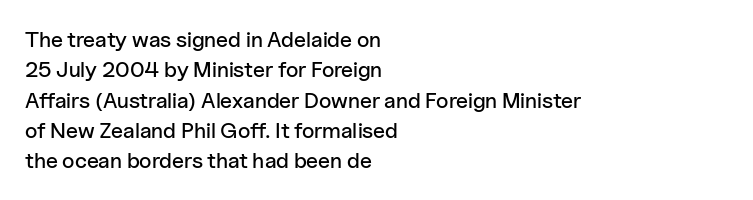
{"italic": "no", "underline": "no", "align": "left", "line_spacing": "normal", "line_spacing_ratio": 1.38, "letter_spacing": "normal", "letter_spacing_em": 0.0, "glyph_px": 22}
